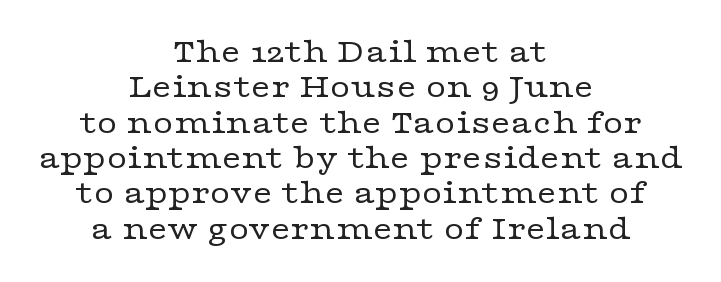
Q: Is the text bold? A: No.
Q: Is the text italic (slanted)? A: No, it is upright.
Q: Is the typeface a serif or a sans-serif typeface? A: Serif.
Q: Is the text underlined? A: No.
Q: How is the paragraph aligned? A: Centered.
Q: Is the spacing between letters normal or unusually wide? A: Normal.
Q: Is the spacing between lines tight, normal or loose? A: Tight.
Q: Width (condensed, normal, or wide)? A: Wide.
Q: Stroke contrast? A: Low.
Q: x-height? A: Medium.
Q: Monospaced? A: No.
